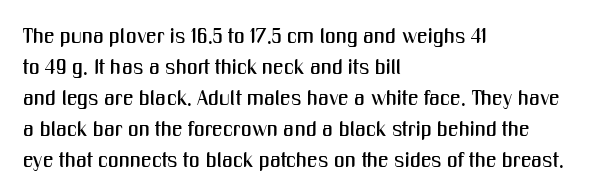
The image shows 21 px text type, upright; set left-aligned, normal line spacing (1.48x), normal letter spacing, not underlined.
